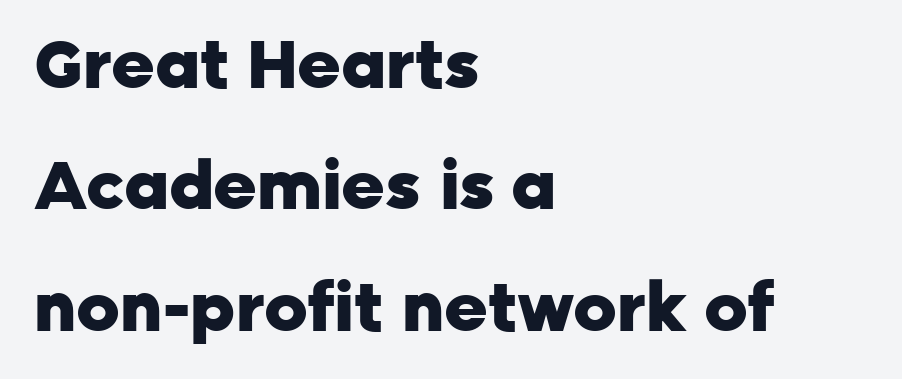
{"serif": "no", "italic": "no", "bold": "yes", "weight": "heavy", "width": "normal", "stroke_contrast": "low", "x_height": "medium", "monospaced": "no", "underline": "no", "align": "left", "line_spacing_ratio": 1.81, "letter_spacing": "normal", "letter_spacing_em": 0.0, "glyph_px": 67}
